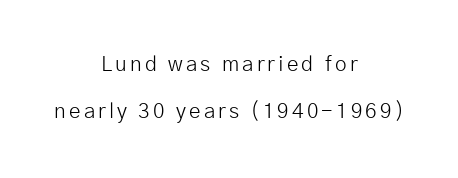
Q: Is the text bold? A: No.
Q: Is the text italic (slanted)? A: No, it is upright.
Q: Is the text underlined? A: No.
Q: How is the paragraph aligned? A: Centered.
Q: Is the spacing between lines tight, normal or loose? A: Loose.
